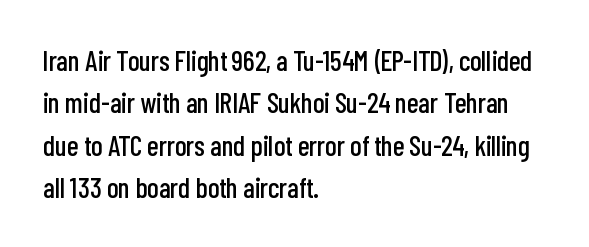
These lines are composed in type without serifs. The paragraph shown leans on its left margin. This rendering features lettering with no underline. A typesetter would call this proportional, since set widths differ per character. Baseline-to-baseline distance is the conventional proportion of letter height.
